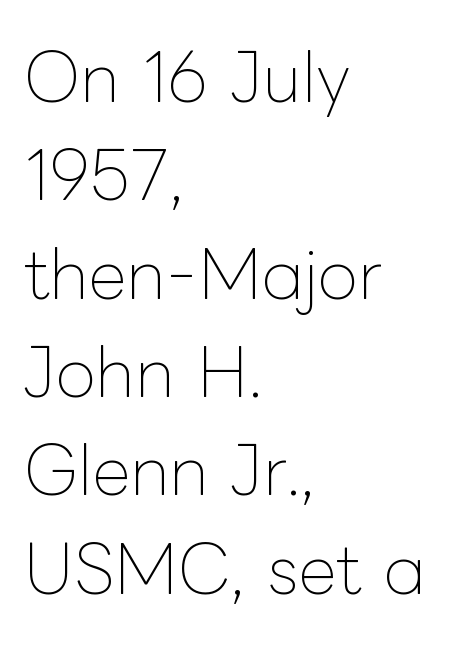
{"italic": "no", "bold": "no", "weight": "thin", "width": "normal", "stroke_contrast": "low", "x_height": "medium", "monospaced": "no", "underline": "no", "align": "left", "line_spacing": "normal", "line_spacing_ratio": 1.49, "letter_spacing": "normal", "letter_spacing_em": 0.0, "glyph_px": 66}
